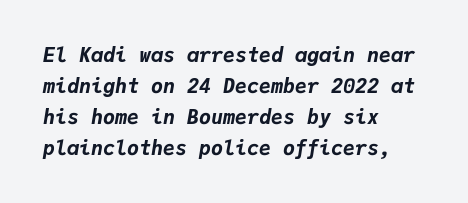
Q: Is the text bold? A: Yes.
Q: Is the text italic (slanted)? A: Yes, it leans right by about 9 degrees.
Q: Is the text underlined? A: No.
Q: How is the paragraph aligned? A: Left-aligned.
Q: Is the spacing between letters normal or unusually wide? A: Normal.
Q: Is the spacing between lines tight, normal or loose? A: Normal.
